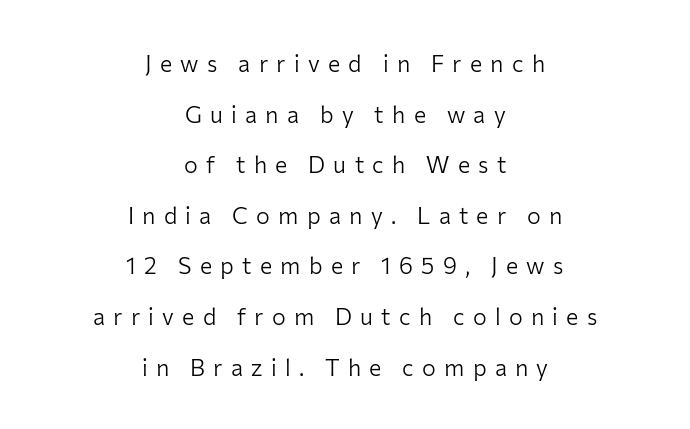
The image shows 23 px text type, upright; set centered, loose line spacing (2.2x), unusually wide letter spacing (+0.36 em), not underlined.
